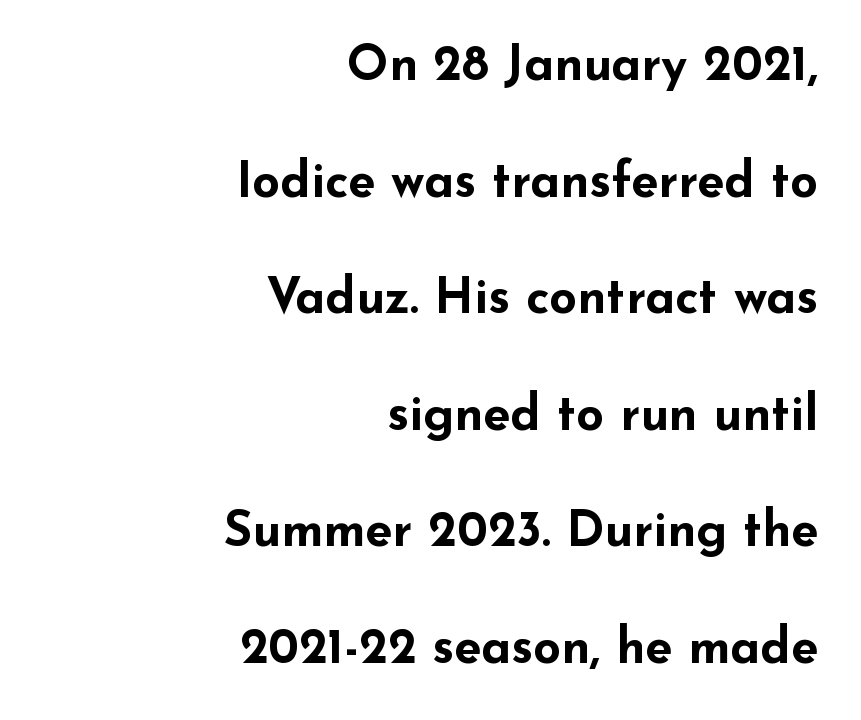
The image shows 49 px bold, wide sans-serif type, upright; set right-aligned, loose line spacing (2.38x), normal letter spacing, not underlined; low stroke contrast and a small x-height.
